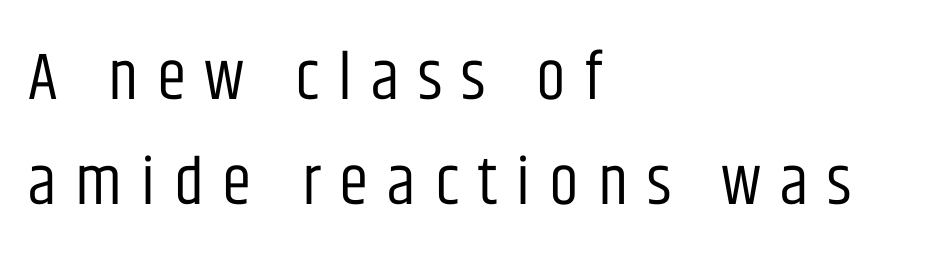
The image shows 67 px regular-weight, condensed sans-serif type, upright; set left-aligned, normal line spacing (1.57x), unusually wide letter spacing (+0.28 em), not underlined; low stroke contrast and a large x-height.
